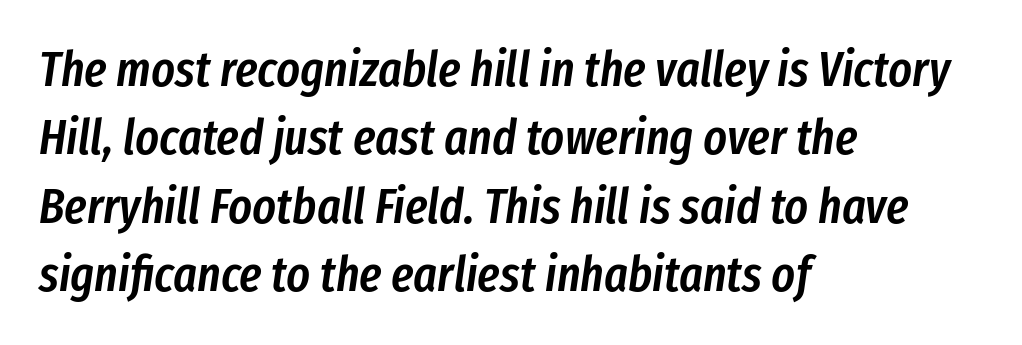
Q: Is the text bold? A: Semi-bold.
Q: Is the text italic (slanted)? A: Yes, it leans right by about 8 degrees.
Q: Is the text underlined? A: No.
Q: How is the paragraph aligned? A: Left-aligned.
Q: Is the spacing between letters normal or unusually wide? A: Normal.
Q: Is the spacing between lines tight, normal or loose? A: Normal.
Q: Width (condensed, normal, or wide)? A: Condensed.
Q: Stroke contrast? A: Low.
Q: x-height? A: Medium.
Q: Monospaced? A: No.
